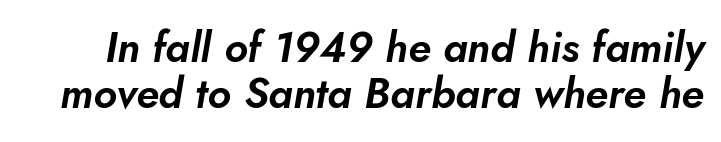
Q: Is the typeface a serif or a sans-serif typeface? A: Sans-serif.
Q: Is the text underlined? A: No.
Q: Is the spacing between letters normal or unusually wide? A: Normal.
Q: Is the spacing between lines tight, normal or loose? A: Tight.
Q: Width (condensed, normal, or wide)? A: Normal.
Q: Stroke contrast? A: Low.
Q: x-height? A: Small.
Q: Monospaced? A: No.
